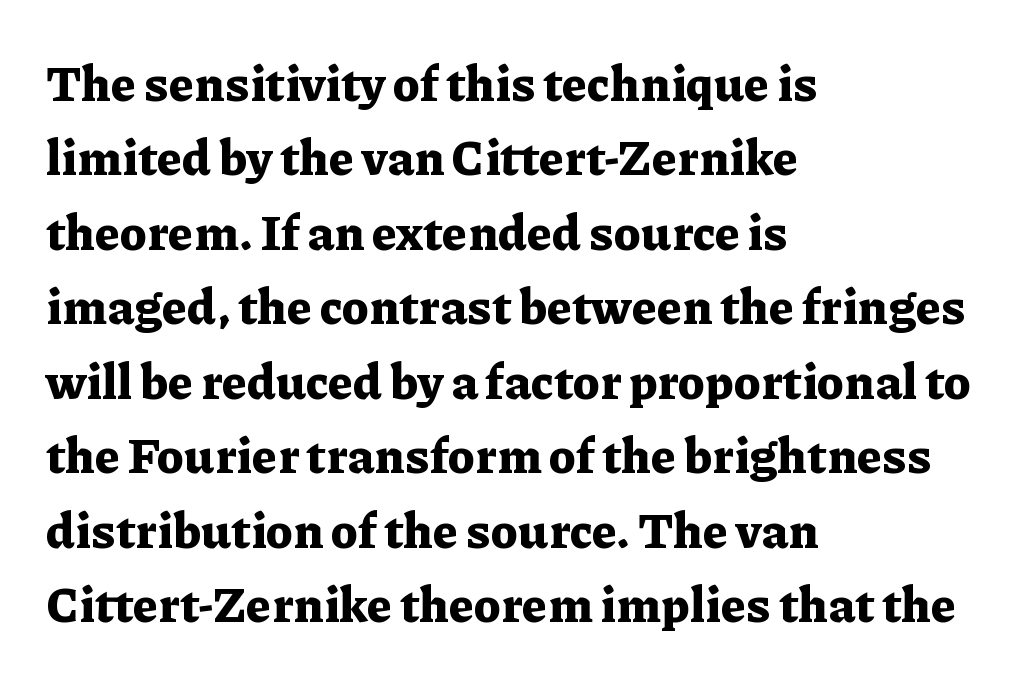
Q: Is the text bold? A: Yes.
Q: Is the text italic (slanted)? A: No, it is upright.
Q: Is the typeface a serif or a sans-serif typeface? A: Serif.
Q: Is the text underlined? A: No.
Q: How is the paragraph aligned? A: Left-aligned.
Q: Is the spacing between letters normal or unusually wide? A: Normal.
Q: Is the spacing between lines tight, normal or loose? A: Normal.
Q: Width (condensed, normal, or wide)? A: Normal.
Q: Stroke contrast? A: Low.
Q: x-height? A: Medium.
Q: Monospaced? A: No.
